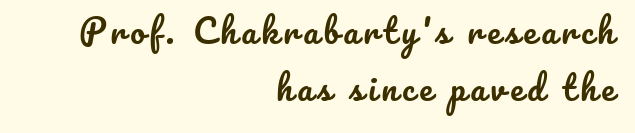
Q: Is the text italic (slanted)? A: Yes.
Q: Is the text underlined? A: No.
Q: How is the paragraph aligned? A: Right-aligned.
Q: Width (condensed, normal, or wide)? A: Normal.
Q: Stroke contrast? A: Low.
Q: x-height? A: Small.
Q: Monospaced? A: No.
